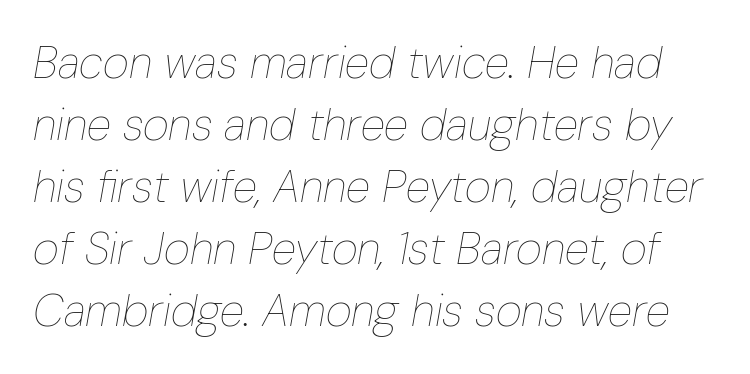
{"italic": "yes", "lean": "right", "slant_degrees": 10, "bold": "no", "weight": "thin", "width": "condensed", "stroke_contrast": "low", "x_height": "medium", "monospaced": "no", "underline": "no", "line_spacing": "normal", "line_spacing_ratio": 1.38, "letter_spacing": "normal", "letter_spacing_em": 0.0, "glyph_px": 45}
